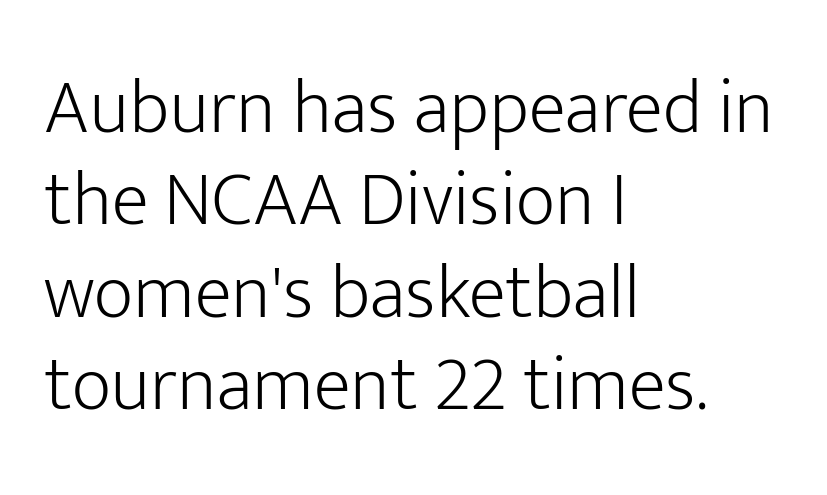
{"serif": "no", "italic": "no", "bold": "no", "weight": "light", "width": "normal", "stroke_contrast": "low", "x_height": "medium", "monospaced": "no", "underline": "no", "align": "left", "line_spacing_ratio": 1.2, "letter_spacing": "normal", "letter_spacing_em": 0.0, "glyph_px": 77}
